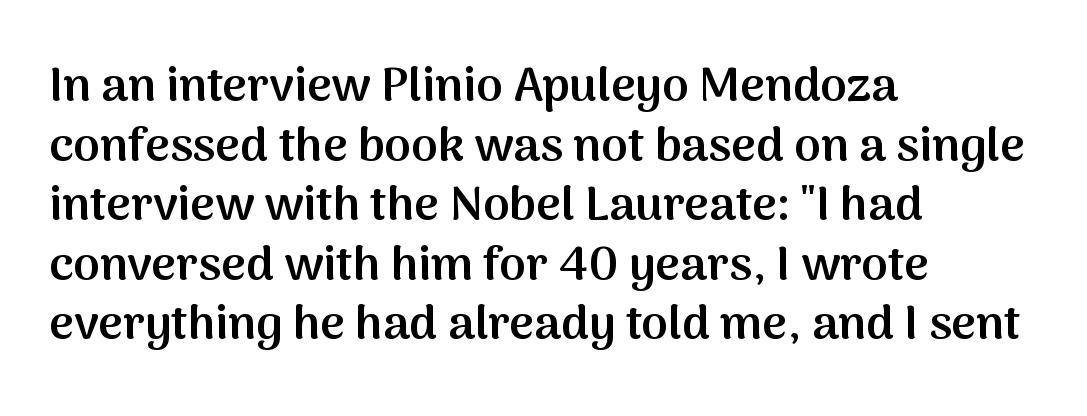
The image shows 48 px semibold sans-serif type, upright; set left-aligned, line spacing 1.24x, normal letter spacing, not underlined; medium stroke contrast and a medium x-height.
